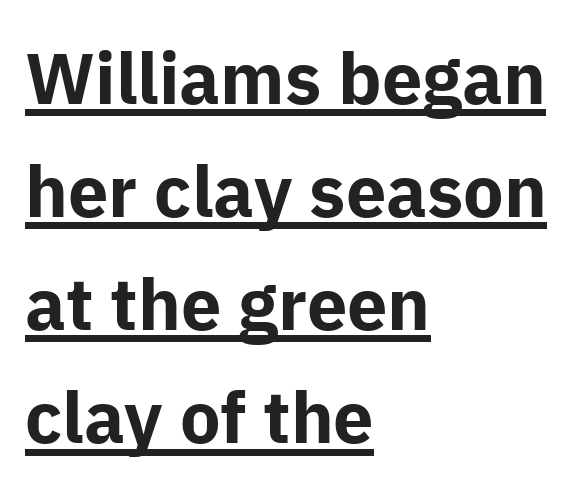
The image shows 72 px bold sans-serif type, upright; set left-aligned, normal line spacing (1.57x), normal letter spacing, underlined; low stroke contrast and a medium x-height.
